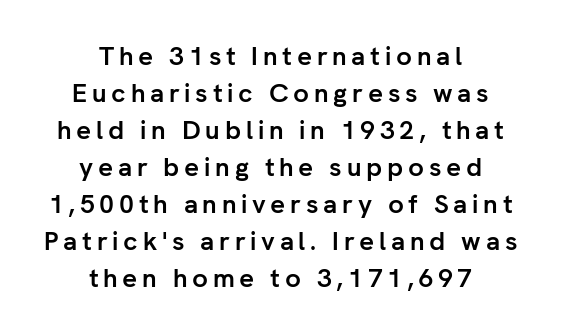
One glance says typical: line gaps are just what's usual. The gap between lines stays unmarked. The sample has been set heavy, in full bold. The paragraph has two soft edges and a firm central axis. Posture: straight, roman, zero tilt.
